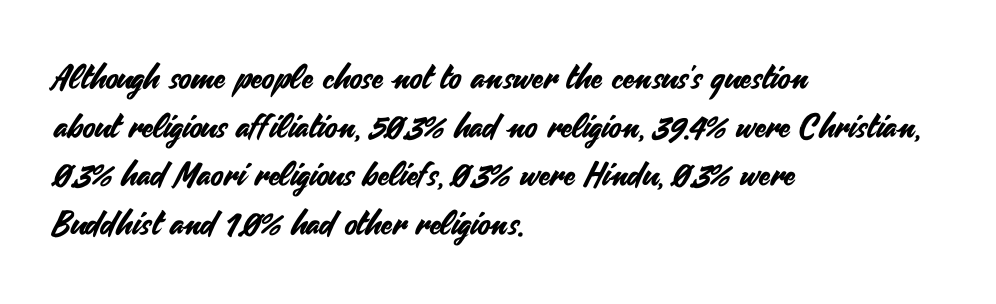
Nobody drew a line under any word here. This sample is left-justified, so line endings fall wherever the words run out. Examine the stroke ends and you'll find no serifs. Leading matches the norm, producing a regular column.
